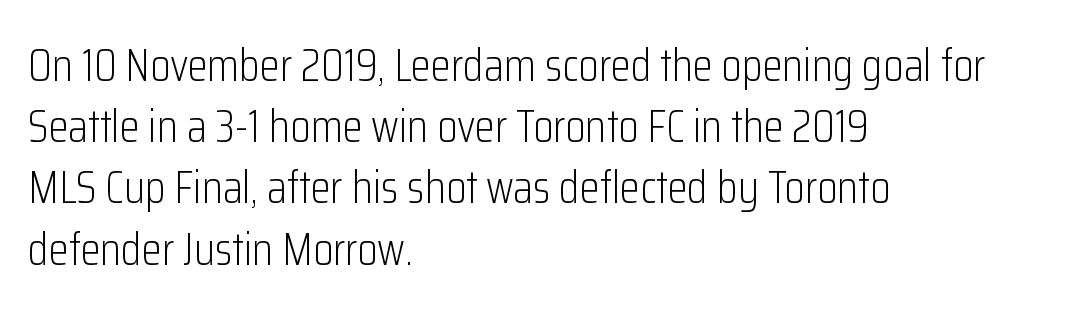
The image shows 46 px light, condensed sans-serif type, upright; set left-aligned, normal line spacing (1.33x), normal letter spacing, not underlined; low stroke contrast and a medium x-height.
